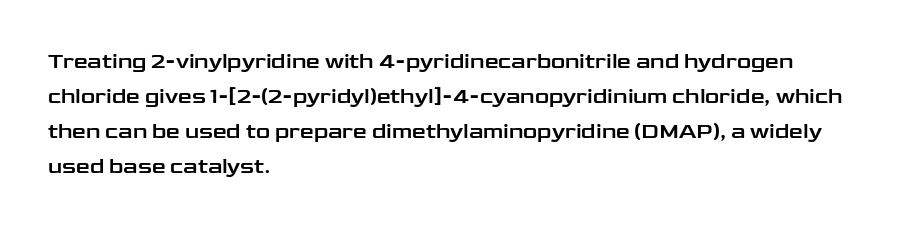
{"italic": "no", "underline": "no", "align": "left", "line_spacing": "normal", "line_spacing_ratio": 1.59, "letter_spacing": "normal", "letter_spacing_em": 0.0, "glyph_px": 22}
